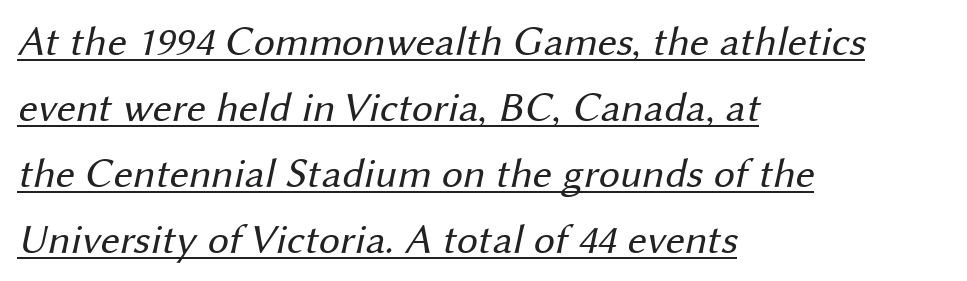
{"serif": "no", "bold": "no", "weight": "regular", "width": "normal", "stroke_contrast": "medium", "x_height": "medium", "monospaced": "no", "underline": "yes", "align": "left", "line_spacing": "normal", "line_spacing_ratio": 1.57, "letter_spacing": "normal", "letter_spacing_em": 0.0, "glyph_px": 42}
